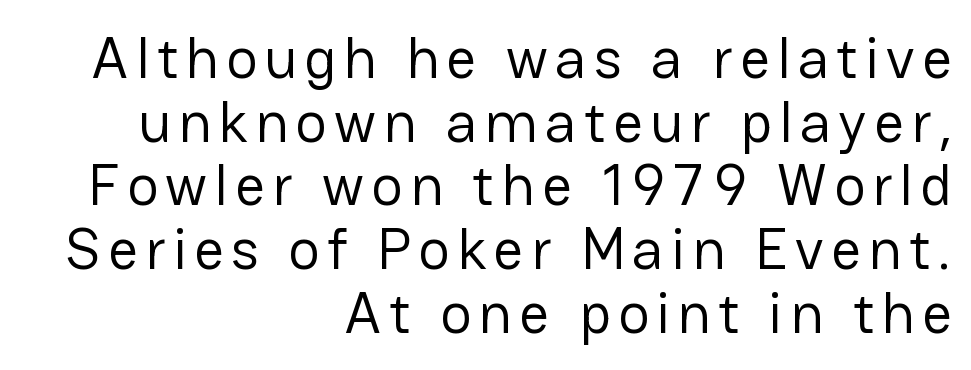
The image shows 59 px regular-weight sans-serif type, upright; set right-aligned, tight line spacing (1.08x), not underlined; low stroke contrast and a medium x-height.
